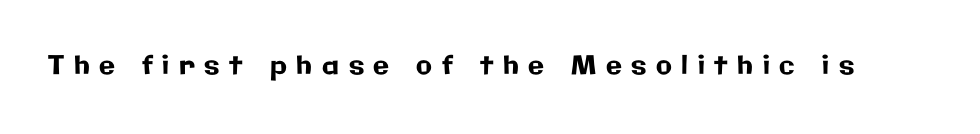
The image shows 26 px text type, upright; set unusually wide letter spacing (+0.37 em), not underlined.
